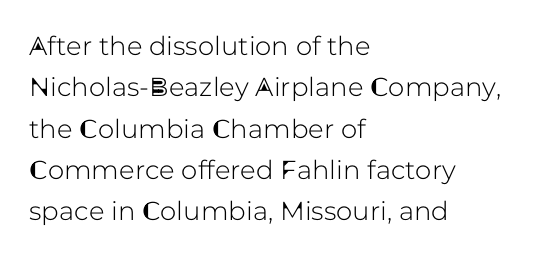
The image shows 26 px text type, upright; set left-aligned, normal line spacing (1.59x), normal letter spacing, not underlined.
